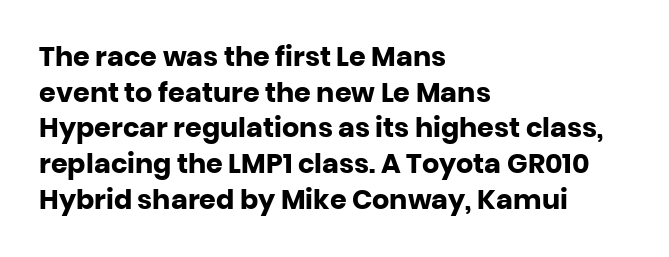
{"italic": "no", "bold": "yes", "underline": "no", "align": "left", "line_spacing": "normal", "line_spacing_ratio": 1.32, "letter_spacing": "normal", "letter_spacing_em": 0.0, "glyph_px": 27}
